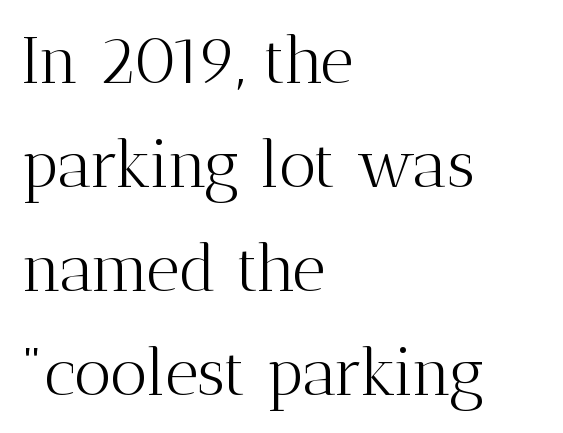
Q: Is the text bold? A: No.
Q: Is the text italic (slanted)? A: No, it is upright.
Q: Is the typeface a serif or a sans-serif typeface? A: Serif.
Q: Is the text underlined? A: No.
Q: How is the paragraph aligned? A: Left-aligned.
Q: Is the spacing between letters normal or unusually wide? A: Normal.
Q: Is the spacing between lines tight, normal or loose? A: Normal.
Q: Width (condensed, normal, or wide)? A: Normal.
Q: Stroke contrast? A: Medium.
Q: x-height? A: Medium.
Q: Monospaced? A: No.
